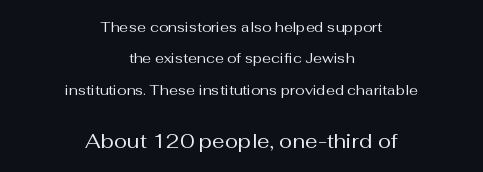
Teacher's note: observe the equal gaps on both sides — that is centered alignment. Is the letter spacing exaggerated? No — it looks like the ordinary default. How would I describe the line gaps? Wide and relaxed. Weight: regular or lighter. The designer gave the closing block more size than the opening block. Is there any slant? The stems are plumb.
